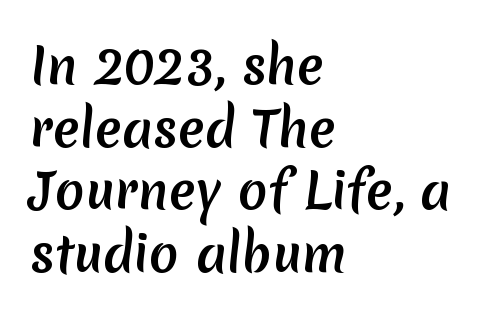
{"serif": "no", "width": "normal", "stroke_contrast": "medium", "x_height": "medium", "monospaced": "no", "underline": "no", "align": "left", "line_spacing": "normal", "line_spacing_ratio": 1.28, "letter_spacing": "normal", "letter_spacing_em": 0.0, "glyph_px": 49}
